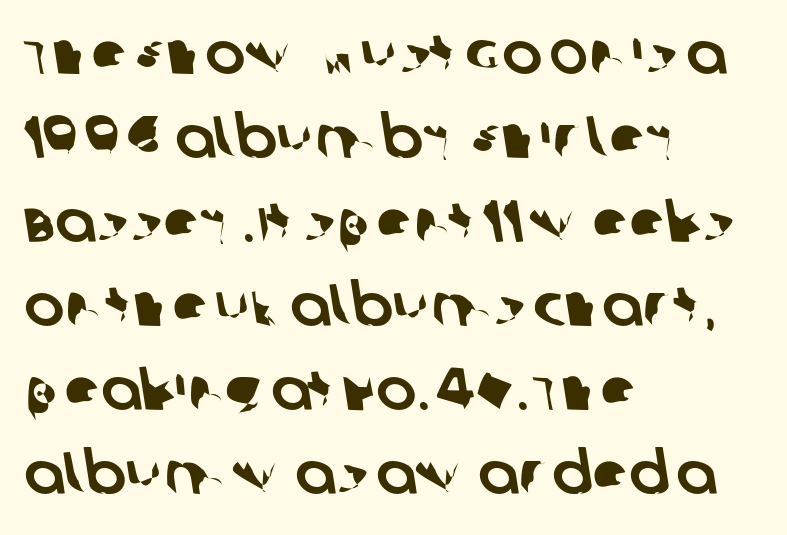
Q: Is the typeface a serif or a sans-serif typeface? A: Sans-serif.
Q: Is the text underlined? A: No.
Q: How is the paragraph aligned? A: Left-aligned.
Q: Is the spacing between letters normal or unusually wide? A: Normal.
Q: Is the spacing between lines tight, normal or loose? A: Normal.
Q: Width (condensed, normal, or wide)? A: Normal.
Q: Stroke contrast? A: Low.
Q: x-height? A: Large.
Q: Monospaced? A: No.
